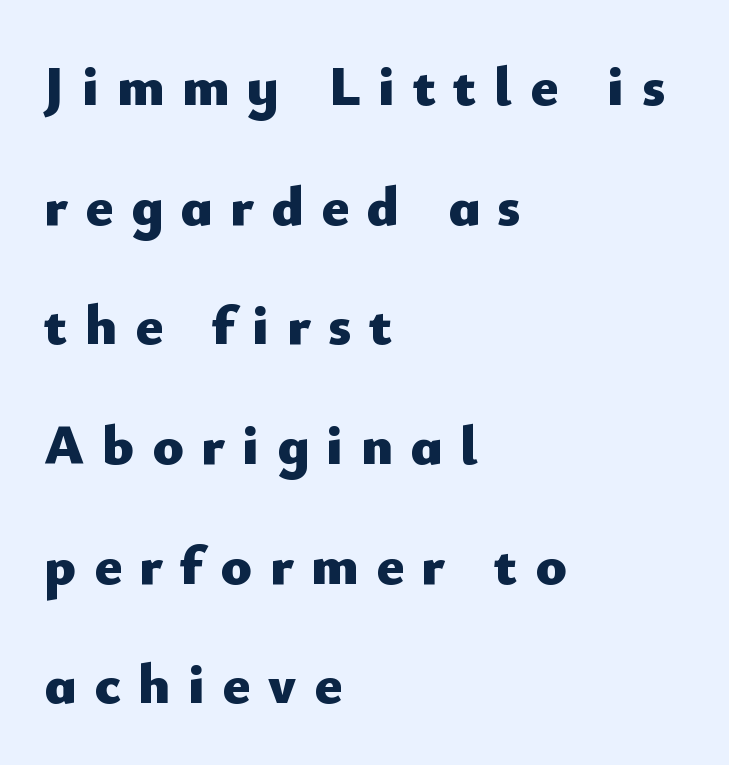
{"serif": "no", "italic": "no", "bold": "yes", "weight": "heavy", "width": "normal", "stroke_contrast": "low", "x_height": "small", "monospaced": "no", "underline": "no", "align": "left", "line_spacing": "loose", "line_spacing_ratio": 2.1, "letter_spacing": "wide", "letter_spacing_em": 0.31, "glyph_px": 57}
